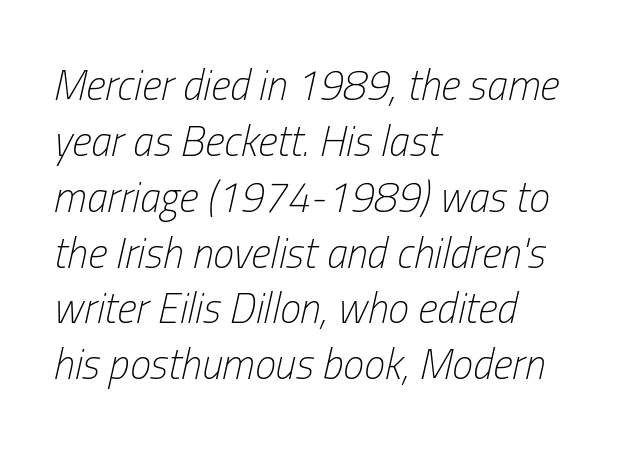
Anything drawn beneath the words? Only blank space. The letters advance in unequal steps, a hallmark of proportional type. The face used here has a pronounced slope to its letters. The strokes carry an ordinary text weight at most. Where is the straight margin? On the left.
